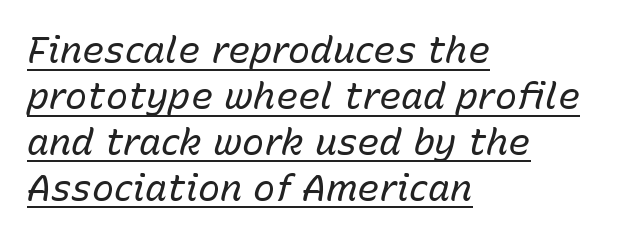
The image shows 37 px regular-weight type, italic (leaning right); set left-aligned, line spacing 1.24x, normal letter spacing, underlined; low stroke contrast and a medium x-height.
